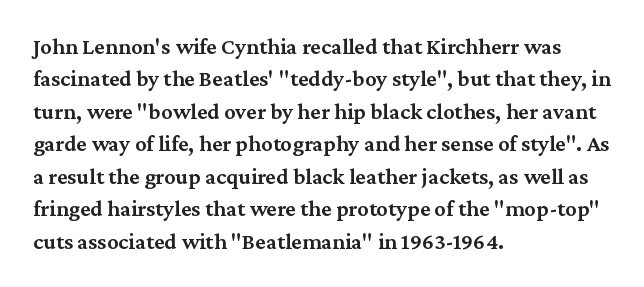
The image shows 23 px text type, upright; set left-aligned, normal line spacing (1.41x), normal letter spacing, not underlined.
